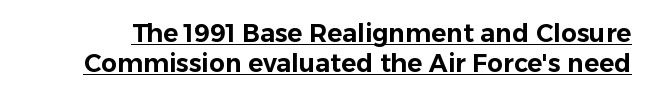
{"italic": "no", "underline": "yes", "line_spacing_ratio": 1.2, "letter_spacing": "normal", "letter_spacing_em": 0.0, "glyph_px": 25}
